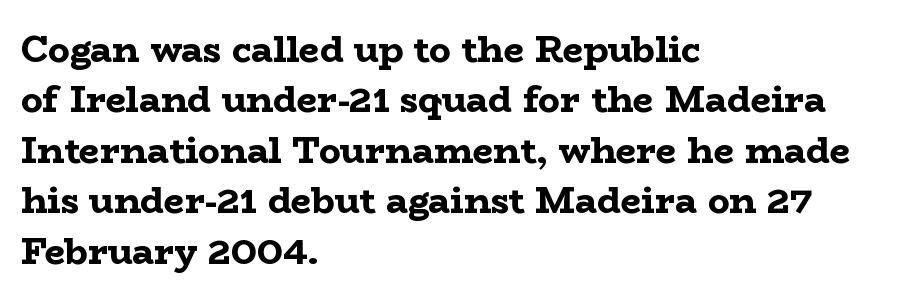
Thick stems and heavy bowls — unmistakably bold. This is the regular roman posture of the typeface. The face used here is proportionally spaced, like ordinary book or web type. Each new line begins a customary step beneath the previous one. Unlike a clean sans, this face finishes its strokes with serifs.
